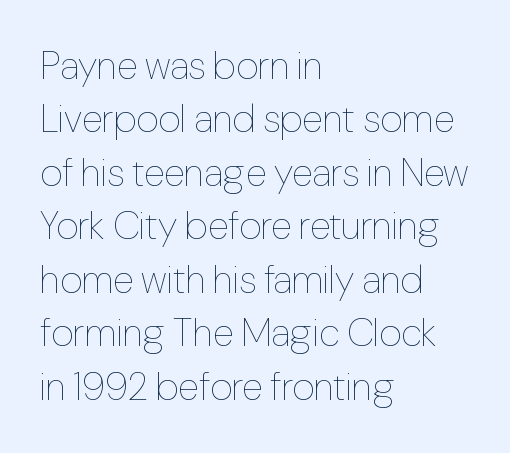
Q: Is the text bold? A: No.
Q: Is the text italic (slanted)? A: No, it is upright.
Q: Is the text underlined? A: No.
Q: How is the paragraph aligned? A: Left-aligned.
Q: Is the spacing between letters normal or unusually wide? A: Normal.
Q: Is the spacing between lines tight, normal or loose? A: Normal.
Q: Width (condensed, normal, or wide)? A: Condensed.
Q: Stroke contrast? A: Low.
Q: x-height? A: Medium.
Q: Monospaced? A: No.
